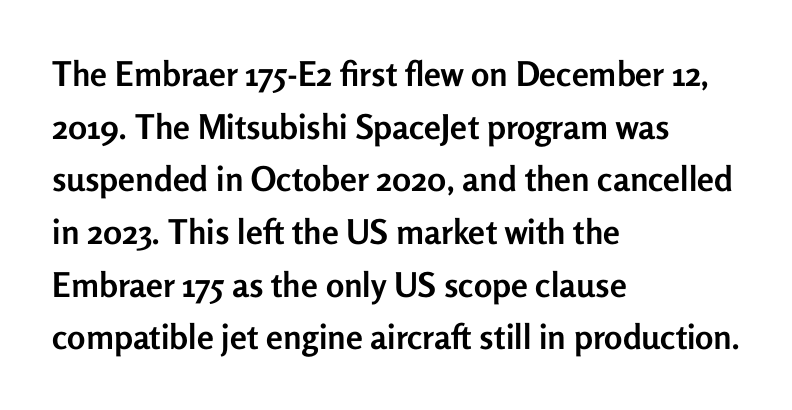
Q: Is the text bold? A: Yes.
Q: Is the text italic (slanted)? A: No, it is upright.
Q: Is the typeface a serif or a sans-serif typeface? A: Sans-serif.
Q: Is the text underlined? A: No.
Q: How is the paragraph aligned? A: Left-aligned.
Q: Is the spacing between letters normal or unusually wide? A: Normal.
Q: Is the spacing between lines tight, normal or loose? A: Normal.
Q: Width (condensed, normal, or wide)? A: Normal.
Q: Stroke contrast? A: Low.
Q: x-height? A: Medium.
Q: Monospaced? A: No.
